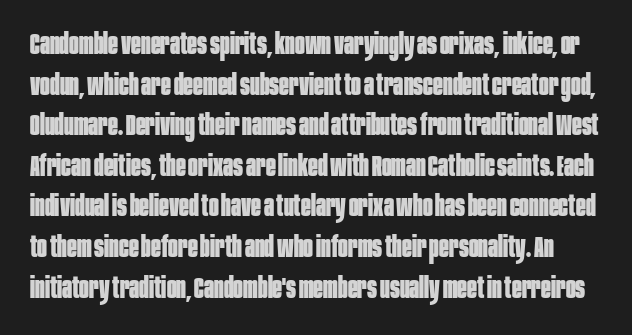
Proportional: the letters do not fall into vertical columns. The typeface chosen for these lines omits serifs. Any mark beneath the type? The region is blank. Interline gaps are of average width in this sample.
